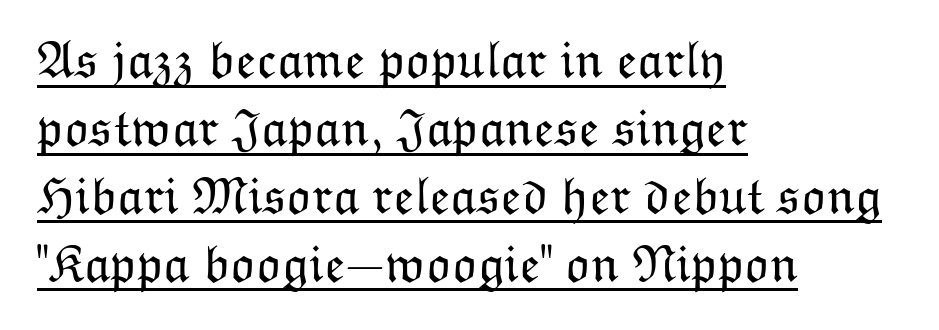
The image shows 53 px light type, upright; set left-aligned, normal line spacing (1.28x), normal letter spacing, underlined; low stroke contrast and a medium x-height.
